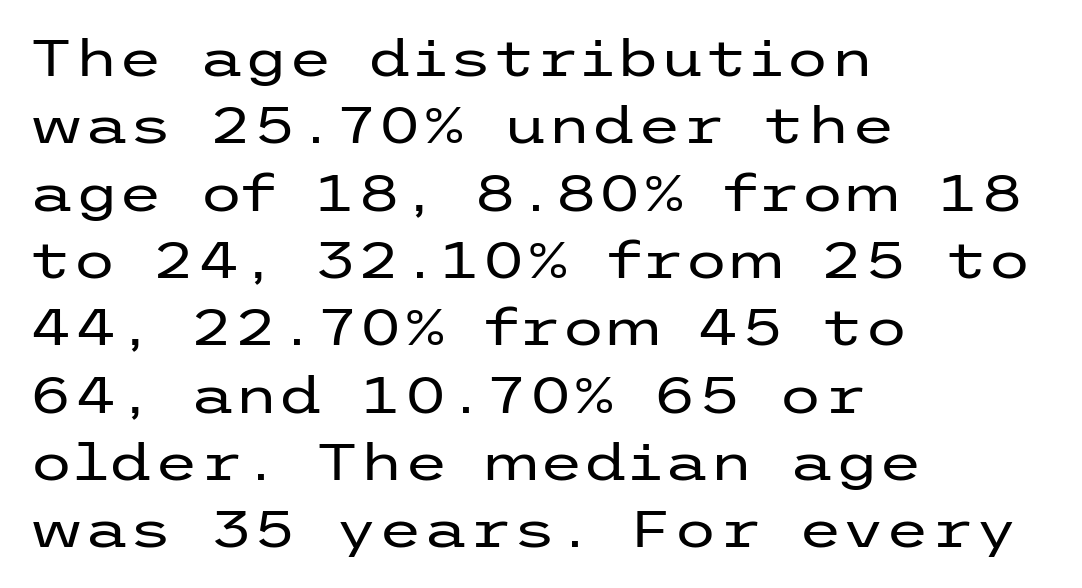
No feet cap the strokes, marking this as sans-serif type. Is this a heavy cut? Hardly; it is regular or lighter. Summary of vertical rhythm: regular, with standard interline spacing. These lines were composed using upright roman letters. The foot of each line stays bare and open. The gaps between neighbouring characters are ordinary and unremarkable.
